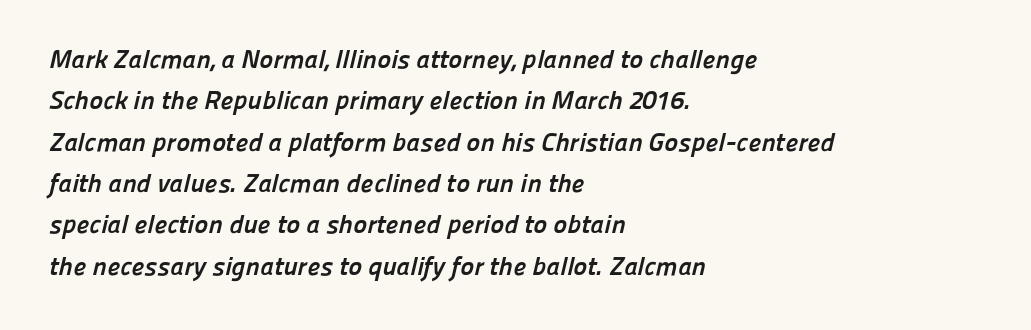
The image shows 26 px bold type; set left-aligned, normal line spacing (1.59x), normal letter spacing, not underlined.
